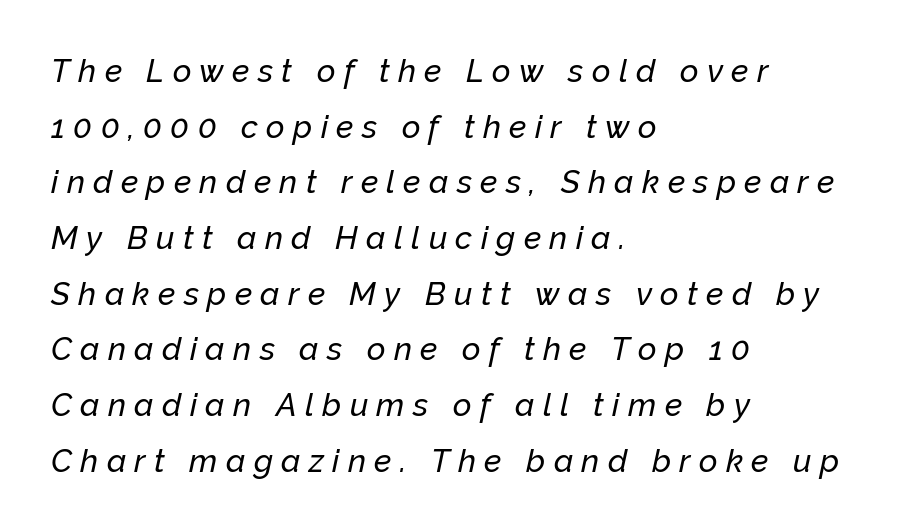
Words appear elongated and porous because spacing is wide. Typeset ragged right — the left edge is the straight one. The baseline area is clear. Compared with ordinary roman type, these characters are visibly tilted. This sample has the flowing, uneven cadence of proportional lettering.
